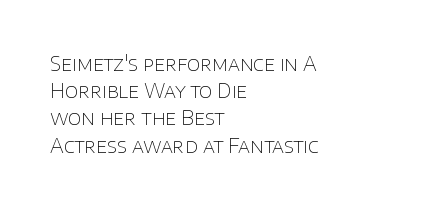
{"italic": "no", "bold": "no", "underline": "no", "align": "left", "line_spacing": "normal", "line_spacing_ratio": 1.36, "letter_spacing": "normal", "letter_spacing_em": 0.0, "glyph_px": 20}
